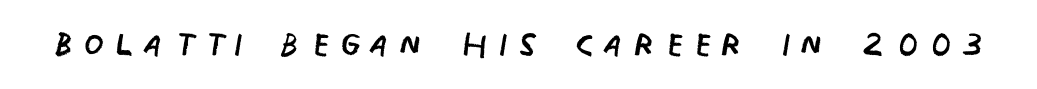
{"serif": "no", "bold": "no", "weight": "regular", "width": "condensed", "stroke_contrast": "low", "x_height": "large", "monospaced": "no", "underline": "no", "letter_spacing": "wide", "letter_spacing_em": 0.22, "glyph_px": 46}
